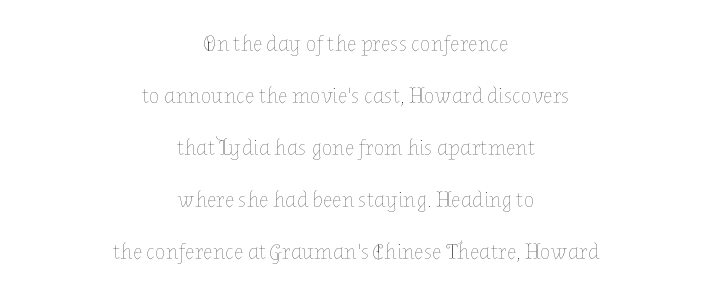
Every character sits straight up, as roman type does. The lines in this sample share a center point and differ in where they start and stop. Stroke thickness stays within the range of a standard reading face or lighter. Quick note: underline off. The line texture is even and compact thanks to regular tracking.
